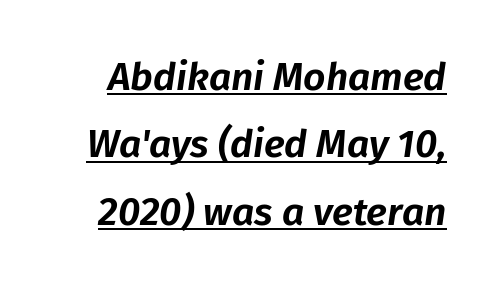
The image shows 39 px text type, italic (leaning right); set line spacing 1.73x, normal letter spacing, underlined; low stroke contrast and a medium x-height.
